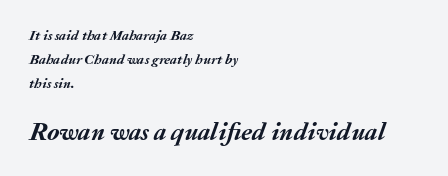
If you drew a line through each stem, it would be angled. These lines stack with their left ends in a neat column. You'd pick this weight for a headline — it's a proper bold. Which chunk is bigger? The second one — the bottom block dwarfs the top. Spacing between characters is what you'd get straight out of the box. The specimen omits any rule beneath the text block's lines.
